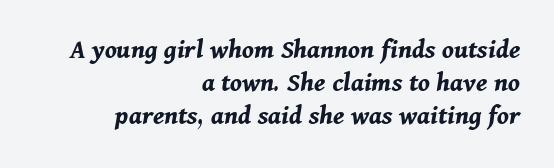
Q: Is the text bold? A: Yes.
Q: Is the text italic (slanted)? A: Yes, it leans right by about 11 degrees.
Q: Is the text underlined? A: No.
Q: How is the paragraph aligned? A: Right-aligned.
Q: Is the spacing between letters normal or unusually wide? A: Normal.
Q: Width (condensed, normal, or wide)? A: Normal.
Q: Stroke contrast? A: Medium.
Q: x-height? A: Medium.
Q: Monospaced? A: No.
